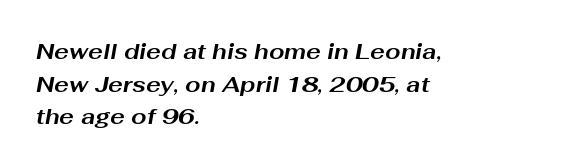
{"italic": "yes", "lean": "right", "slant_degrees": 10, "bold": "yes", "underline": "no", "align": "left", "line_spacing": "normal", "line_spacing_ratio": 1.48, "letter_spacing": "normal", "letter_spacing_em": 0.0, "glyph_px": 22}
